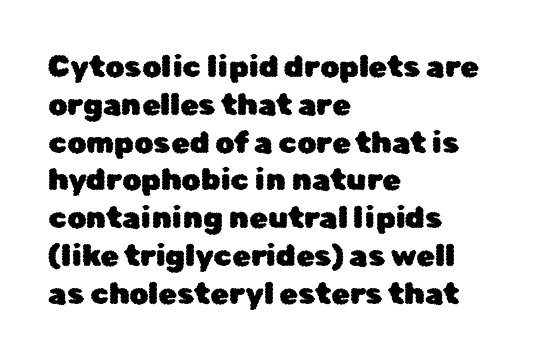
Q: Is the text italic (slanted)? A: No, it is upright.
Q: Is the typeface a serif or a sans-serif typeface? A: Sans-serif.
Q: Is the text underlined? A: No.
Q: How is the paragraph aligned? A: Left-aligned.
Q: Is the spacing between letters normal or unusually wide? A: Normal.
Q: Is the spacing between lines tight, normal or loose? A: Normal.
Q: Width (condensed, normal, or wide)? A: Normal.
Q: Stroke contrast? A: Low.
Q: x-height? A: Medium.
Q: Monospaced? A: No.
